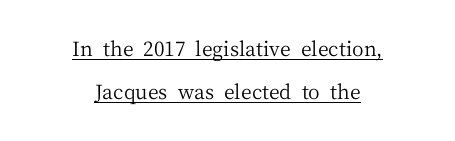
Italic: no, the glyphs are upright roman. The horizontal fit of the characters is conventional and even. Underlining? Definitely there. These glyphs show unthickened strokes, regular width or finer.
